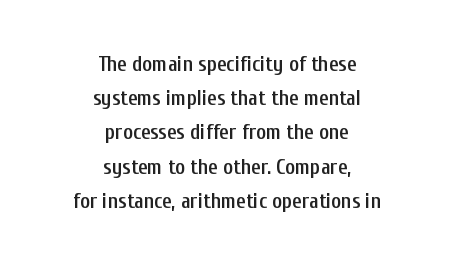
{"italic": "no", "bold": "semi", "underline": "no", "align": "center", "line_spacing": "normal", "line_spacing_ratio": 1.63, "letter_spacing": "normal", "letter_spacing_em": 0.0, "glyph_px": 21}
